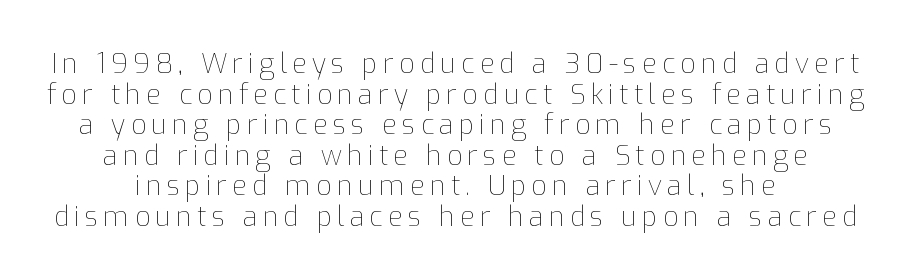
The image shows 27 px text type, upright; set tight line spacing (1.13x), not underlined.
